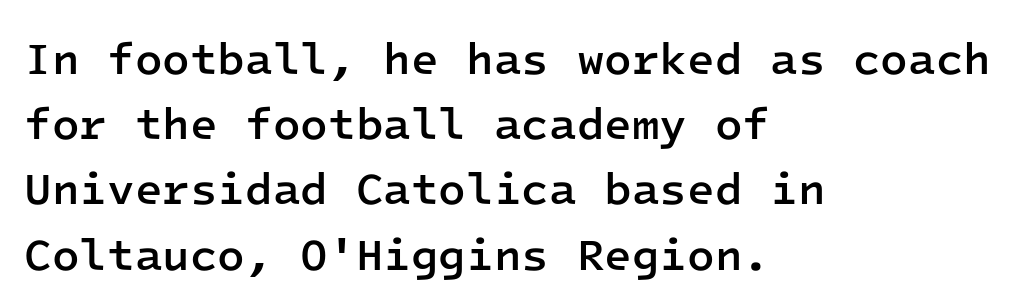
The image shows 45 px semibold sans-serif type, upright, monospaced; set left-aligned, normal line spacing (1.45x), normal letter spacing, not underlined; low stroke contrast and a medium x-height.
